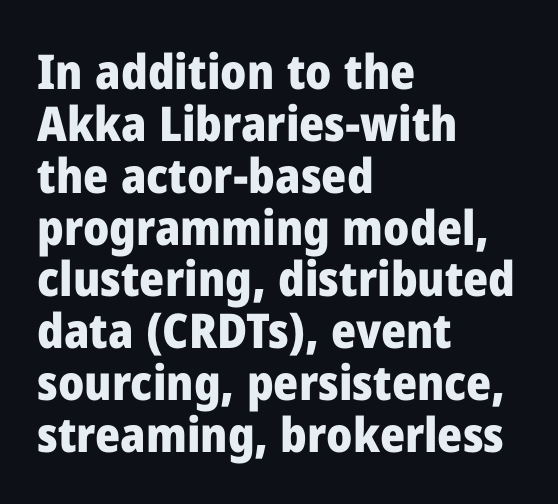
{"serif": "no", "italic": "no", "bold": "yes", "weight": "heavy", "width": "normal", "stroke_contrast": "low", "x_height": "medium", "monospaced": "no", "underline": "no", "align": "left", "line_spacing": "tight", "line_spacing_ratio": 1.08, "letter_spacing": "normal", "letter_spacing_em": 0.0, "glyph_px": 48}
